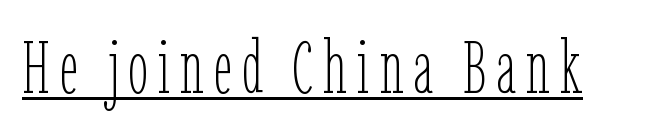
Q: Is the text bold? A: No.
Q: Is the text italic (slanted)? A: No, it is upright.
Q: Is the text underlined? A: Yes.
Q: Width (condensed, normal, or wide)? A: Condensed.
Q: Stroke contrast? A: Low.
Q: x-height? A: Medium.
Q: Monospaced? A: No.
